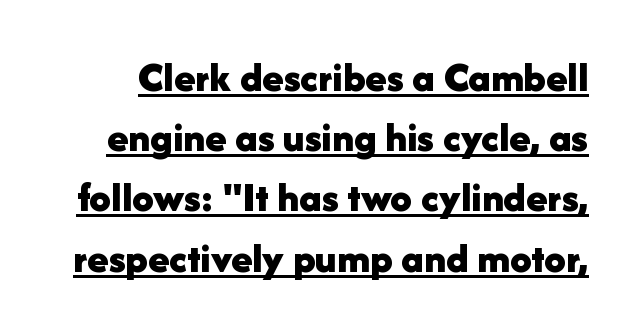
The image shows 43 px bold sans-serif type, upright; set normal line spacing (1.4x), normal letter spacing, underlined; low stroke contrast and a medium x-height.
